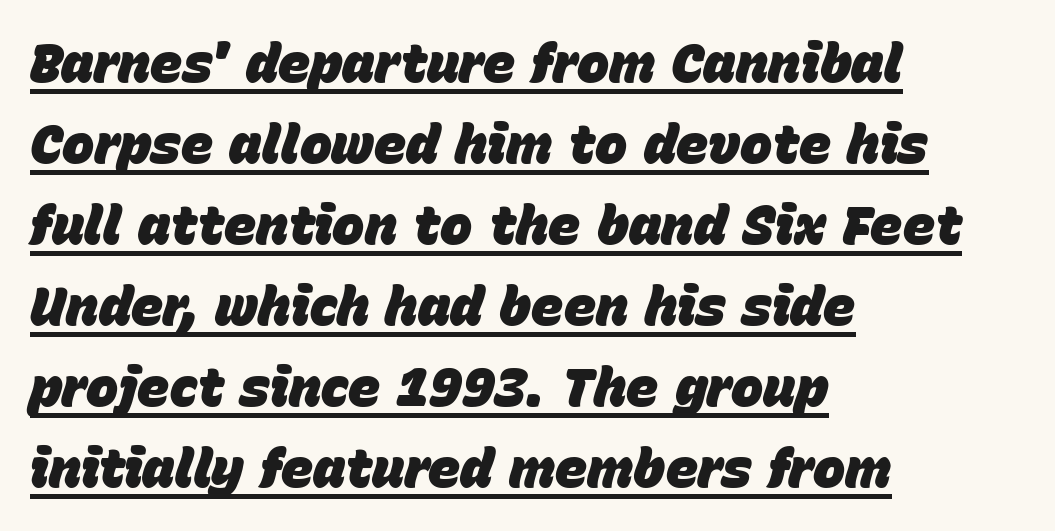
{"italic": "yes", "lean": "right", "slant_degrees": 15, "bold": "yes", "weight": "heavy", "width": "normal", "stroke_contrast": "low", "x_height": "large", "monospaced": "no", "underline": "yes", "align": "left", "line_spacing": "normal", "line_spacing_ratio": 1.5, "letter_spacing": "normal", "letter_spacing_em": 0.0, "glyph_px": 54}
